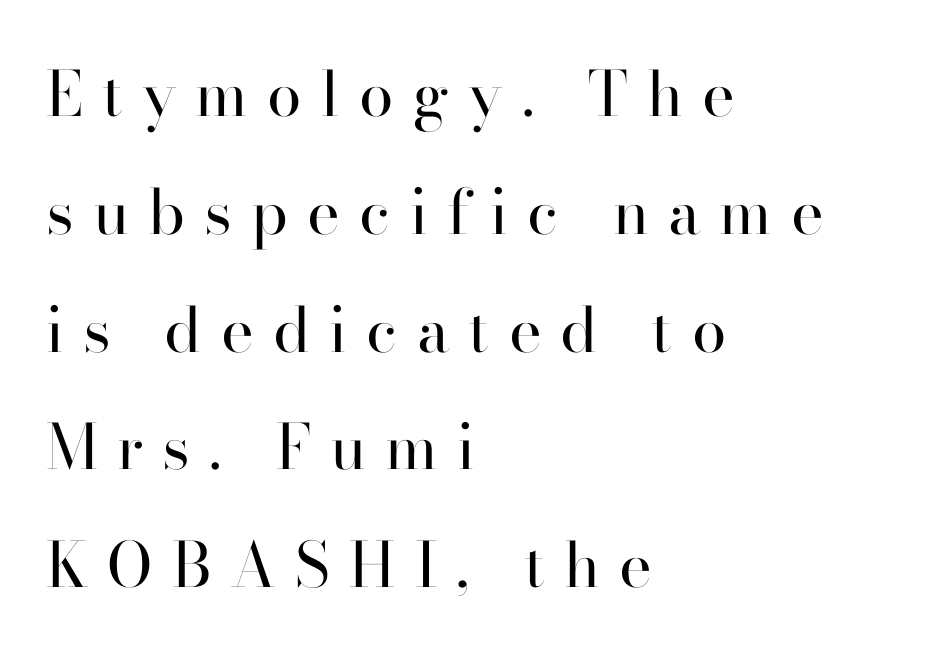
{"serif": "yes", "italic": "no", "bold": "no", "weight": "regular", "width": "normal", "stroke_contrast": "high", "x_height": "small", "monospaced": "no", "underline": "no", "align": "left", "line_spacing": "loose", "line_spacing_ratio": 1.9, "letter_spacing": "wide", "letter_spacing_em": 0.31, "glyph_px": 62}
